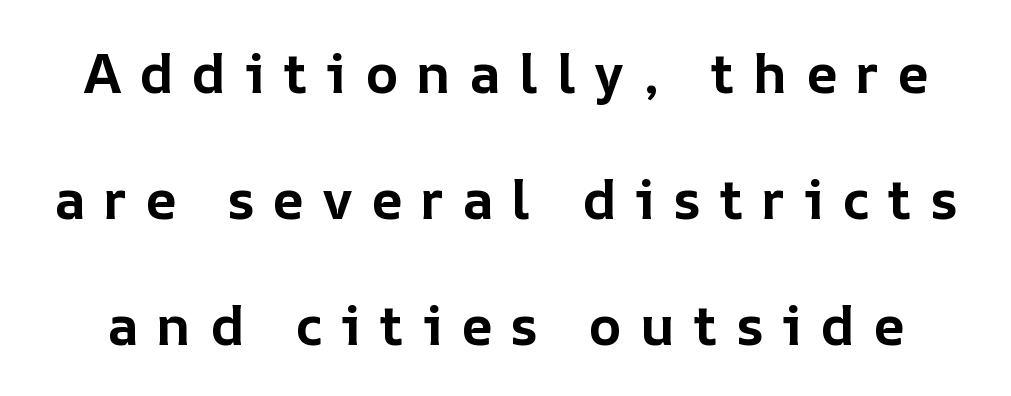
{"italic": "no", "bold": "yes", "weight": "bold", "width": "normal", "stroke_contrast": "low", "x_height": "medium", "monospaced": "no", "underline": "no", "line_spacing": "loose", "line_spacing_ratio": 2.29, "letter_spacing": "wide", "letter_spacing_em": 0.33, "glyph_px": 55}
